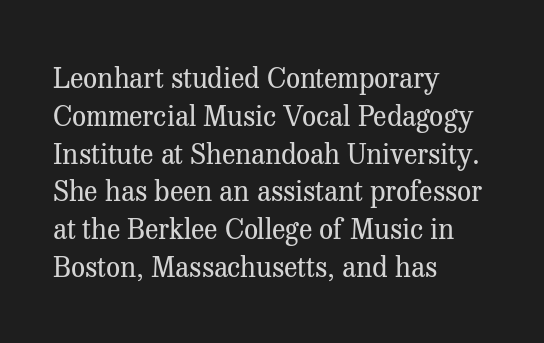
Q: Is the text bold? A: No.
Q: Is the text italic (slanted)? A: No, it is upright.
Q: Is the typeface a serif or a sans-serif typeface? A: Serif.
Q: Is the text underlined? A: No.
Q: How is the paragraph aligned? A: Left-aligned.
Q: Is the spacing between letters normal or unusually wide? A: Normal.
Q: Is the spacing between lines tight, normal or loose? A: Normal.
Q: Width (condensed, normal, or wide)? A: Normal.
Q: Stroke contrast? A: Medium.
Q: x-height? A: Medium.
Q: Monospaced? A: No.
